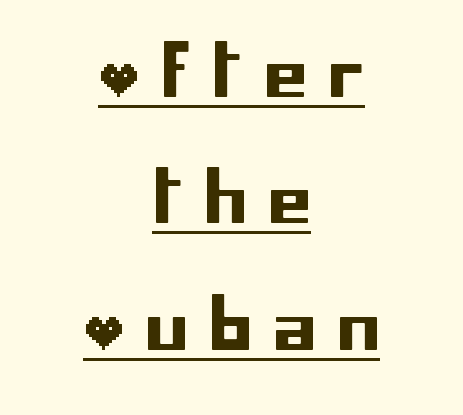
The image shows 68 px sans-serif type, upright; set centered, line spacing 1.86x, unusually wide letter spacing (+0.32 em), underlined; low stroke contrast and a large x-height.
